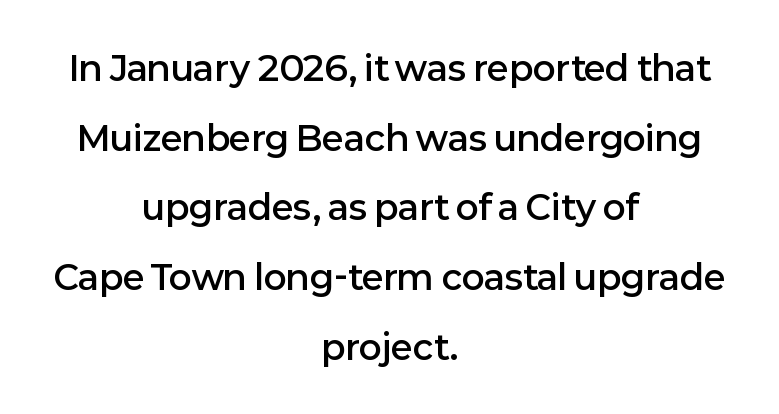
{"serif": "no", "italic": "no", "bold": "semi", "weight": "semibold", "width": "normal", "stroke_contrast": "low", "x_height": "medium", "monospaced": "no", "underline": "no", "align": "center", "line_spacing": "loose", "line_spacing_ratio": 2.05, "letter_spacing": "normal", "letter_spacing_em": 0.0, "glyph_px": 34}
